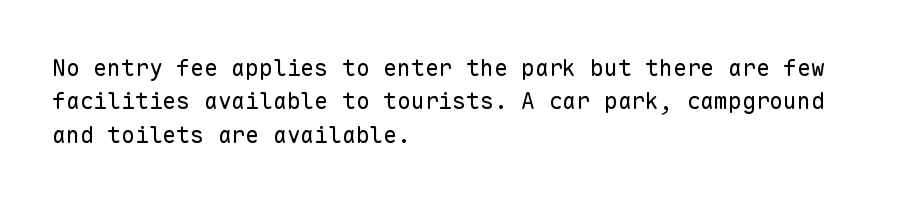
{"italic": "no", "bold": "no", "underline": "no", "align": "left", "line_spacing": "normal", "line_spacing_ratio": 1.45, "letter_spacing": "normal", "letter_spacing_em": 0.0, "glyph_px": 23}
